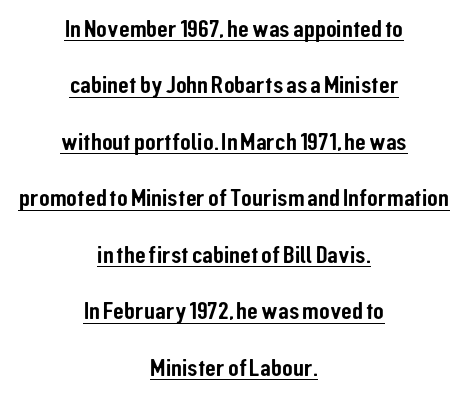
The image shows 25 px text type, upright; set centered, loose line spacing (2.26x), normal letter spacing, underlined.
